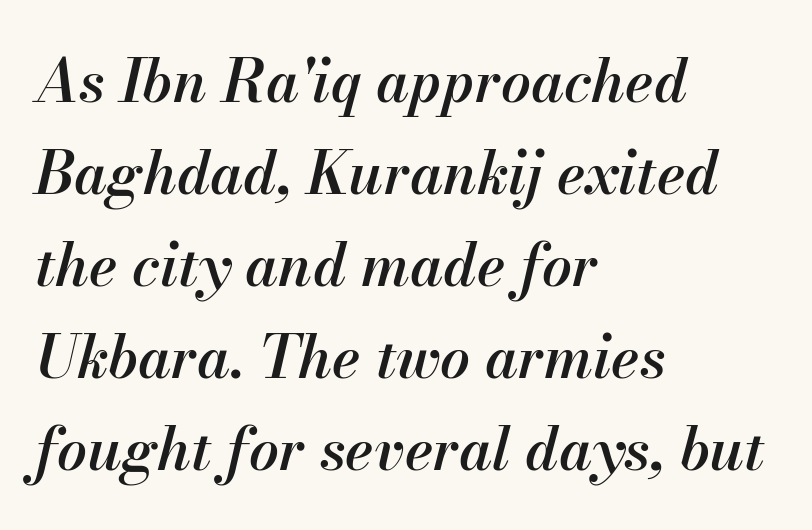
The image shows 59 px semibold type, italic (leaning right); set left-aligned, normal line spacing (1.56x), normal letter spacing, not underlined; medium stroke contrast and a small x-height.
